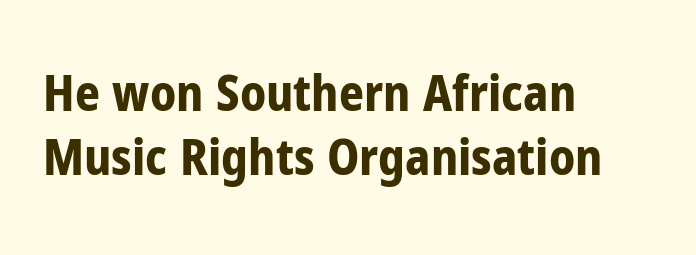
The image shows 49 px bold, condensed sans-serif type, upright; set left-aligned, normal line spacing (1.3x), normal letter spacing, not underlined; low stroke contrast and a medium x-height.
